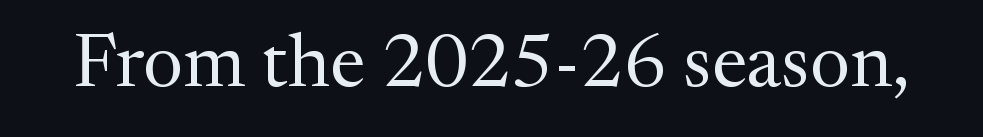
{"serif": "yes", "italic": "no", "bold": "no", "weight": "regular", "width": "normal", "stroke_contrast": "medium", "x_height": "medium", "monospaced": "no", "underline": "no", "letter_spacing": "normal", "letter_spacing_em": 0.0, "glyph_px": 76}
